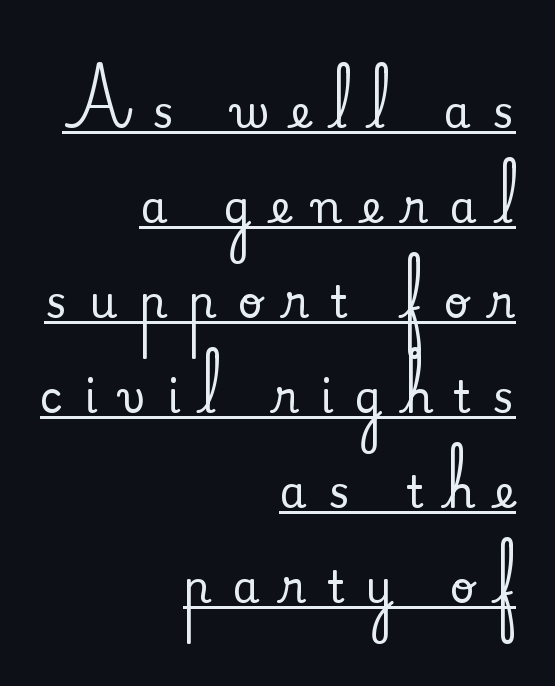
Q: Is the text italic (slanted)? A: No, it is upright.
Q: Is the typeface a serif or a sans-serif typeface? A: Serif.
Q: Is the text underlined? A: Yes.
Q: How is the paragraph aligned? A: Right-aligned.
Q: Is the spacing between letters normal or unusually wide? A: Unusually wide.
Q: Is the spacing between lines tight, normal or loose? A: Loose.
Q: Width (condensed, normal, or wide)? A: Normal.
Q: Stroke contrast? A: Medium.
Q: x-height? A: Small.
Q: Monospaced? A: No.
